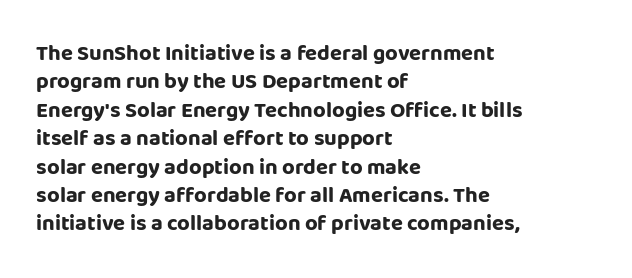
This is the regular roman posture of the typeface. The lines in this sample share a left origin and differ only in where they stop. Standard letterfit; no display-style spreading of the glyphs. Heavy-handed strokes throughout: this text is bold. The space directly below the letters is spotless.
